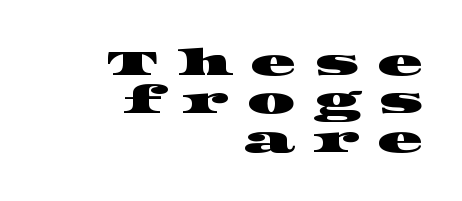
Q: Is the typeface a serif or a sans-serif typeface? A: Serif.
Q: Is the text underlined? A: No.
Q: How is the paragraph aligned? A: Right-aligned.
Q: Is the spacing between letters normal or unusually wide? A: Unusually wide.
Q: Is the spacing between lines tight, normal or loose? A: Tight.
Q: Width (condensed, normal, or wide)? A: Wide.
Q: Stroke contrast? A: High.
Q: x-height? A: Large.
Q: Monospaced? A: No.
